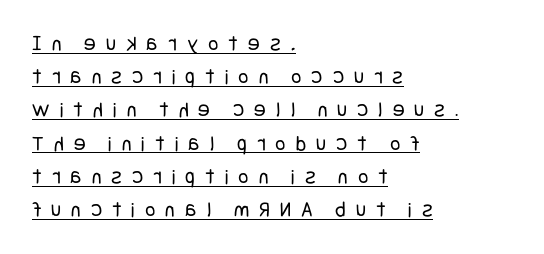
The image shows 22 px text type, upright; set left-aligned, normal line spacing (1.51x), unusually wide letter spacing (+0.46 em), underlined.
